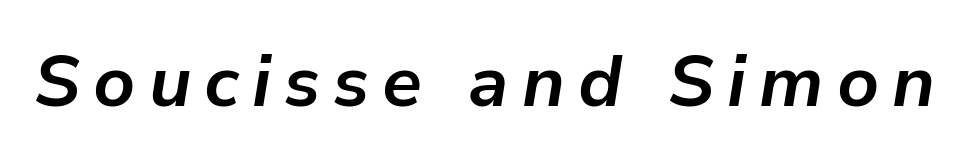
The image shows 72 px bold type, italic (leaning right); set not underlined; low stroke contrast and a medium x-height.
